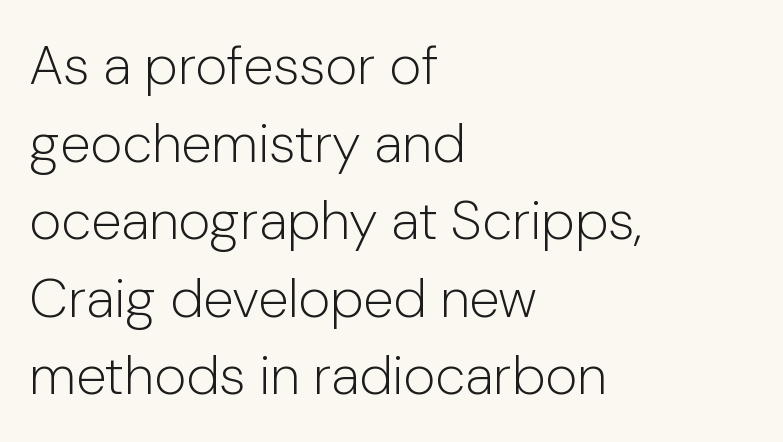
The image shows 55 px light sans-serif type, upright; set left-aligned, normal line spacing (1.41x), normal letter spacing, not underlined; low stroke contrast and a medium x-height.
